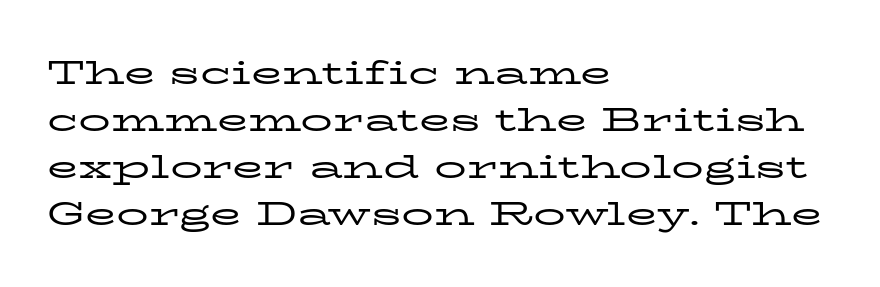
Layout note: lines flush left. This rendering leaves character spacing at its baseline value. This is not heavy type; no bold has been used. Little horizontal feet cap the strokes, marking this as serif type.
